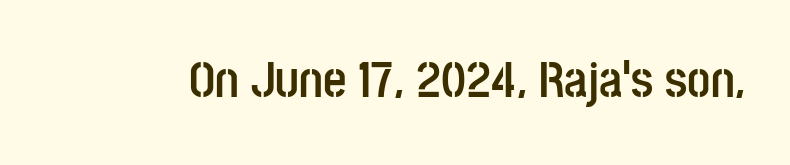
Q: Is the text bold? A: Yes.
Q: Is the text italic (slanted)? A: No, it is upright.
Q: Is the typeface a serif or a sans-serif typeface? A: Sans-serif.
Q: Is the text underlined? A: No.
Q: Is the spacing between letters normal or unusually wide? A: Normal.
Q: Width (condensed, normal, or wide)? A: Condensed.
Q: Stroke contrast? A: Low.
Q: x-height? A: Large.
Q: Monospaced? A: No.
